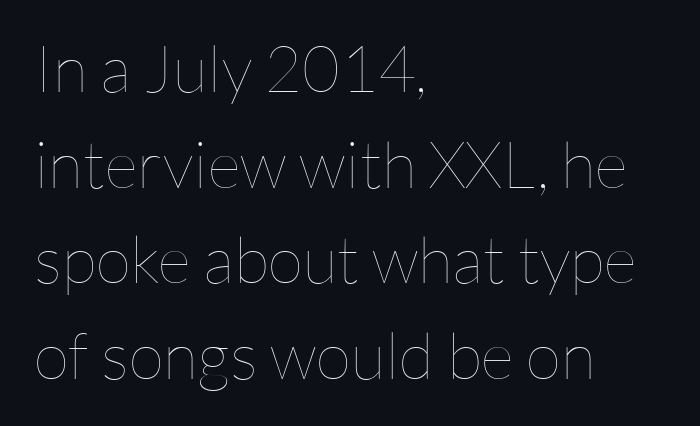
Typeset ragged right — the left edge is the straight one. In terms of letterspacing, this is plain default setting. The weight tops out at a normal text grade. The zone under the glyphs is completely vacant. Does the lettering tilt? It doesn't — this is upright. Students, observe: this is what conventionally led text looks like.
